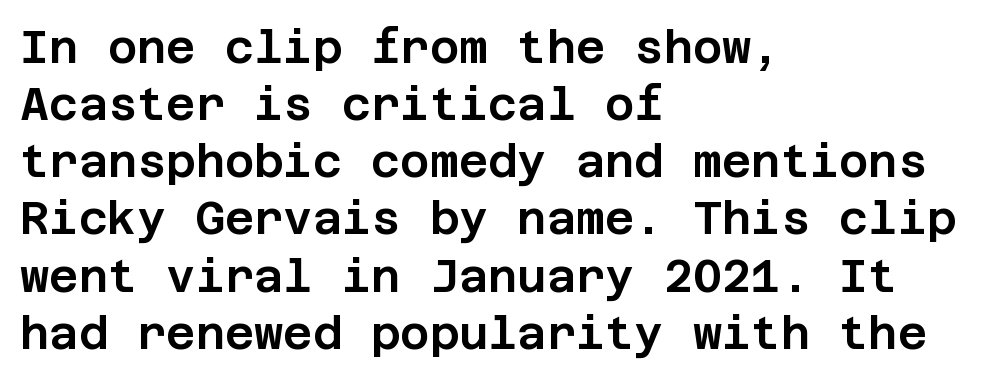
Q: Is the text italic (slanted)? A: No, it is upright.
Q: Is the typeface a serif or a sans-serif typeface? A: Sans-serif.
Q: Is the text underlined? A: No.
Q: How is the paragraph aligned? A: Left-aligned.
Q: Is the spacing between letters normal or unusually wide? A: Normal.
Q: Is the spacing between lines tight, normal or loose? A: Normal.
Q: Width (condensed, normal, or wide)? A: Normal.
Q: Stroke contrast? A: Low.
Q: x-height? A: Large.
